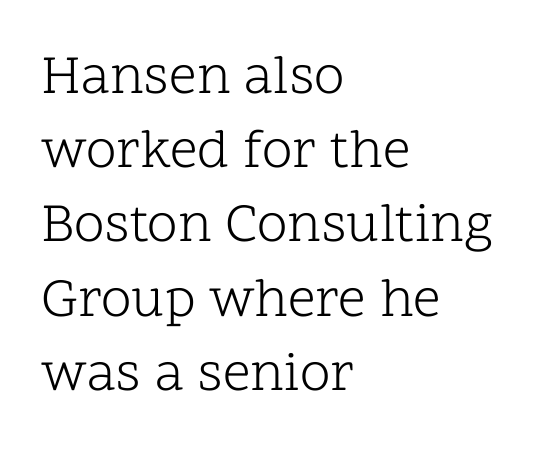
The image shows 55 px light serif type, upright; set left-aligned, normal line spacing (1.35x), normal letter spacing, not underlined; low stroke contrast and a medium x-height.
